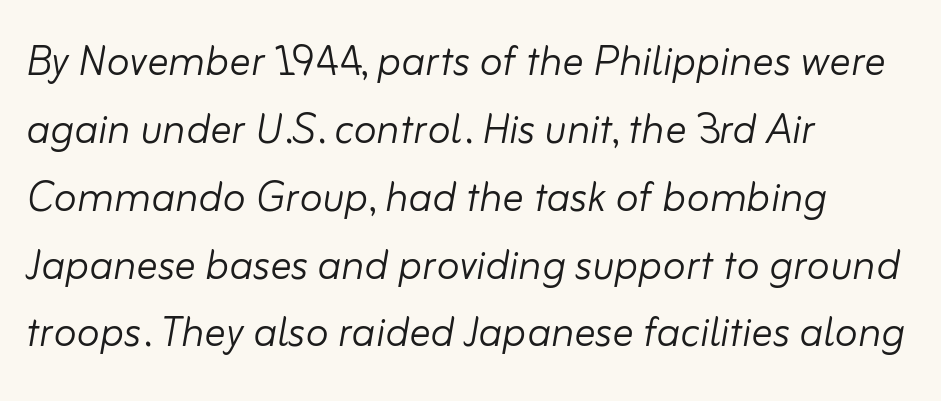
The image shows 53 px light type, italic (leaning right); set left-aligned, normal line spacing (1.28x), normal letter spacing, not underlined; low stroke contrast and a small x-height.
